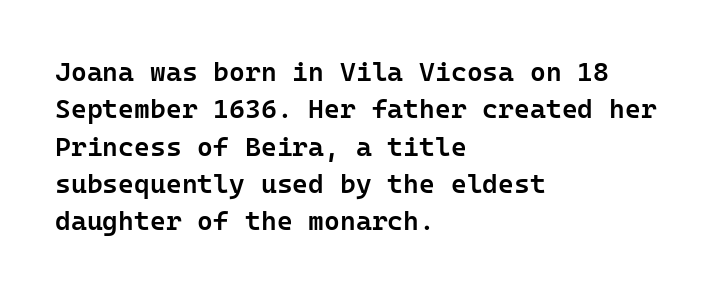
The image shows 27 px text type, upright; set left-aligned, normal line spacing (1.38x), normal letter spacing, not underlined.
